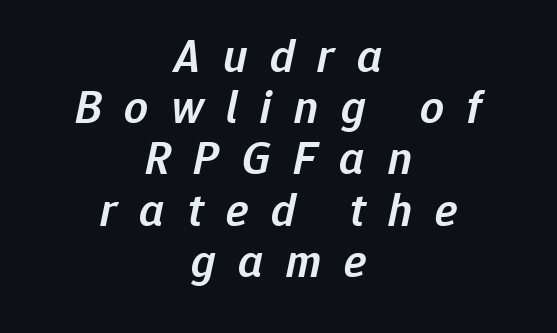
Q: Is the text bold? A: Semi-bold.
Q: Is the text italic (slanted)? A: Yes, it leans right by about 12 degrees.
Q: Is the text underlined? A: No.
Q: How is the paragraph aligned? A: Centered.
Q: Is the spacing between letters normal or unusually wide? A: Unusually wide.
Q: Is the spacing between lines tight, normal or loose? A: Tight.
Q: Width (condensed, normal, or wide)? A: Normal.
Q: Stroke contrast? A: Low.
Q: x-height? A: Medium.
Q: Monospaced? A: No.
